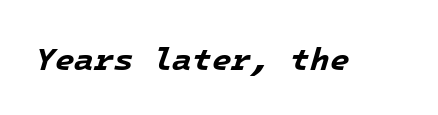
The tracking reads as untouched default to a designer's eye. Tall strokes in this sample are angled rather than plumb. In terms of weight, the rendering is a true, heavy bold. Is this a fixed-width face? Yes — each glyph sits in an identical cell. The strip under each line holds only bare page.
